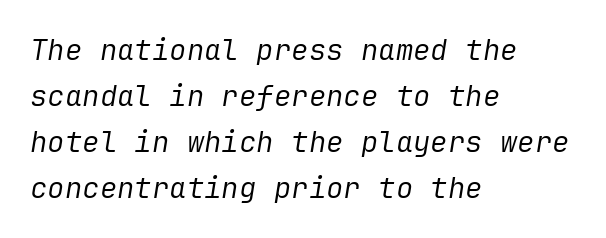
The image shows 29 px regular-weight type, italic (leaning right); set left-aligned, normal line spacing (1.59x), normal letter spacing, not underlined; low stroke contrast and a medium x-height.
